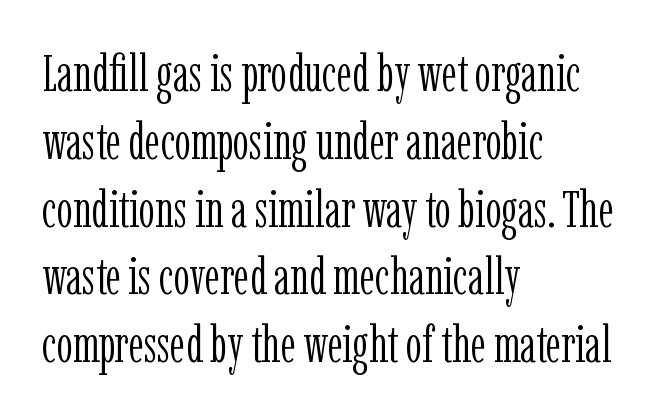
Q: Is the text bold? A: No.
Q: Is the text italic (slanted)? A: No, it is upright.
Q: Is the typeface a serif or a sans-serif typeface? A: Serif.
Q: Is the text underlined? A: No.
Q: How is the paragraph aligned? A: Left-aligned.
Q: Is the spacing between letters normal or unusually wide? A: Normal.
Q: Is the spacing between lines tight, normal or loose? A: Normal.
Q: Width (condensed, normal, or wide)? A: Condensed.
Q: Stroke contrast? A: Low.
Q: x-height? A: Medium.
Q: Monospaced? A: No.
